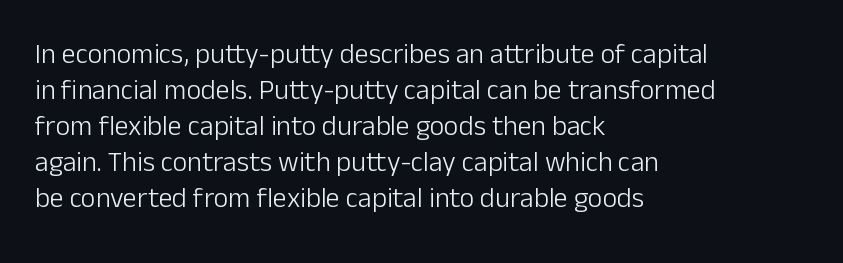
The words here are not underlined. The passage shown is typed in a proportional face where columns would drift. Nope, no serifs anywhere on these letters. These lines keep a tight, regular rhythm from letter to letter. Successive baselines arrive at the customary interval.
